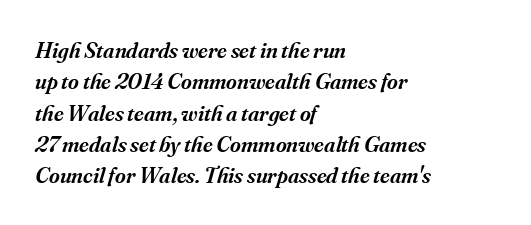
{"italic": "yes", "lean": "right", "slant_degrees": 16, "bold": "semi", "underline": "no", "align": "left", "line_spacing": "normal", "line_spacing_ratio": 1.36, "letter_spacing": "normal", "letter_spacing_em": 0.0, "glyph_px": 23}
